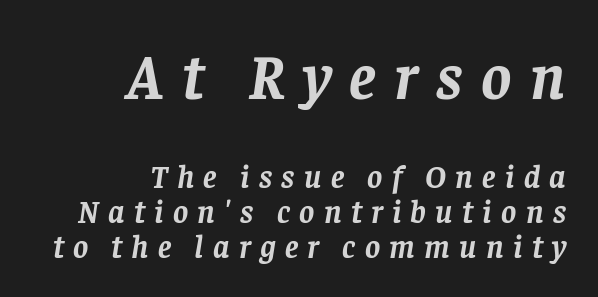
Block one is the big one; block two sits smaller underneath. Quick note: italic. A flush-right, rag-left setting is used for this passage. Each new line begins almost immediately beneath the previous one.
